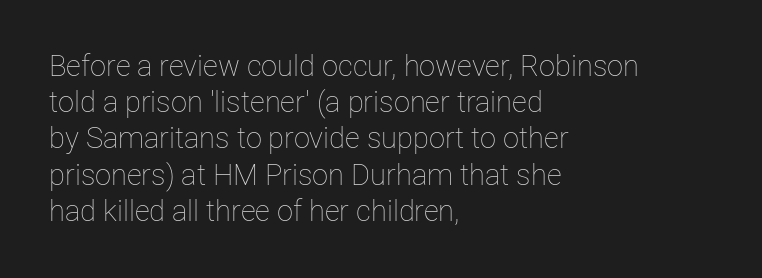
The image shows 29 px thin type, upright; set left-aligned, normal line spacing (1.25x), normal letter spacing, not underlined; low stroke contrast and a medium x-height.
